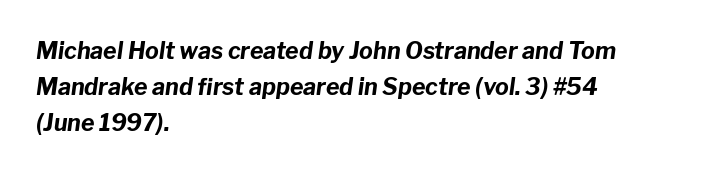
Each row of text sits above clean, open space. The passage shown has conventional tracking throughout. Looking at the ascenders, they clearly lean. Regular leading.
